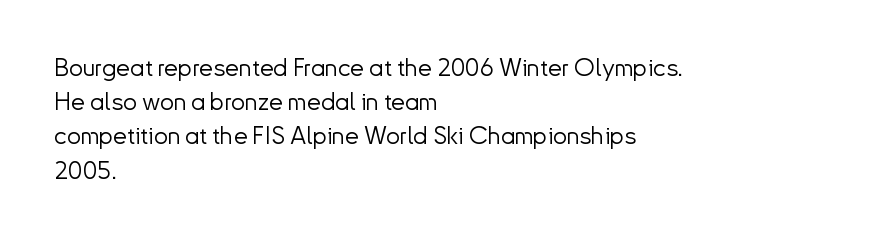
{"italic": "no", "bold": "no", "underline": "no", "align": "left", "line_spacing": "normal", "line_spacing_ratio": 1.37, "letter_spacing": "normal", "letter_spacing_em": 0.0, "glyph_px": 25}
